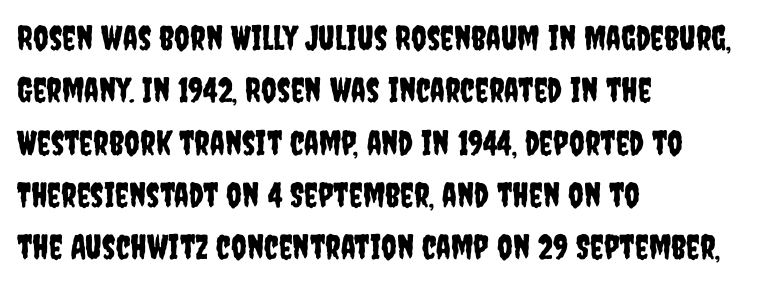
The image shows 34 px condensed sans-serif type, upright; set left-aligned, normal line spacing (1.54x), normal letter spacing, not underlined; low stroke contrast and a large x-height.
